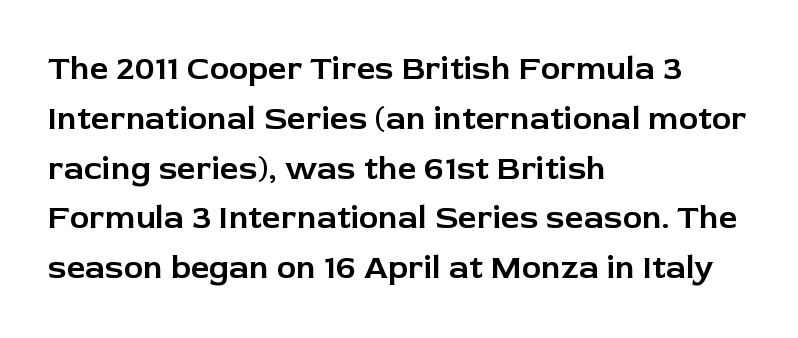
{"serif": "no", "italic": "no", "width": "normal", "stroke_contrast": "low", "x_height": "medium", "monospaced": "no", "underline": "no", "align": "left", "line_spacing": "normal", "line_spacing_ratio": 1.51, "letter_spacing": "normal", "letter_spacing_em": 0.0, "glyph_px": 33}
